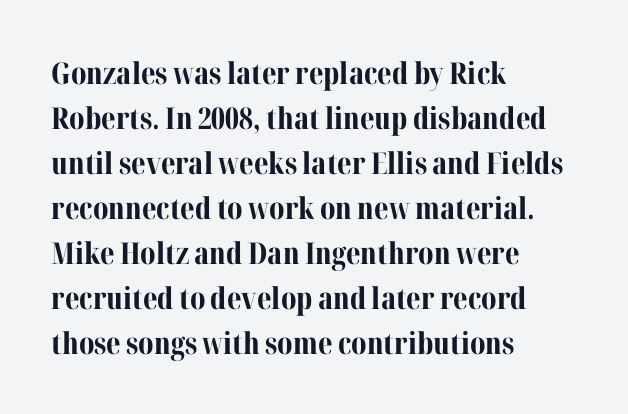
The image shows 30 px bold serif type, upright; set left-aligned, normal line spacing (1.5x), normal letter spacing, not underlined; medium stroke contrast and a medium x-height.
